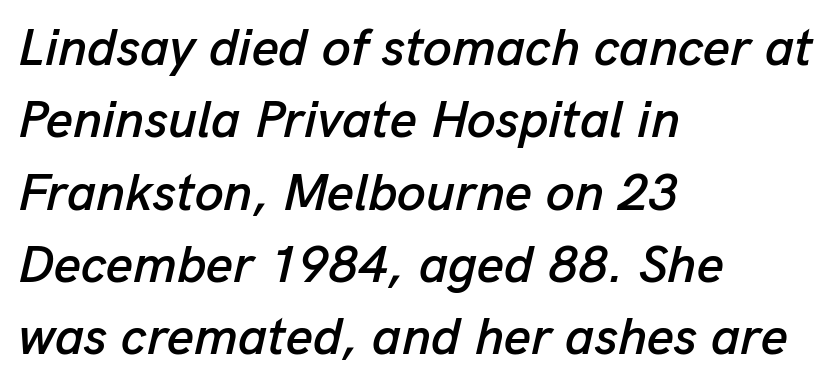
Q: Is the text italic (slanted)? A: Yes, it leans right by about 13 degrees.
Q: Is the text underlined? A: No.
Q: How is the paragraph aligned? A: Left-aligned.
Q: Is the spacing between letters normal or unusually wide? A: Normal.
Q: Is the spacing between lines tight, normal or loose? A: Normal.
Q: Width (condensed, normal, or wide)? A: Normal.
Q: Stroke contrast? A: Low.
Q: x-height? A: Medium.
Q: Monospaced? A: No.
